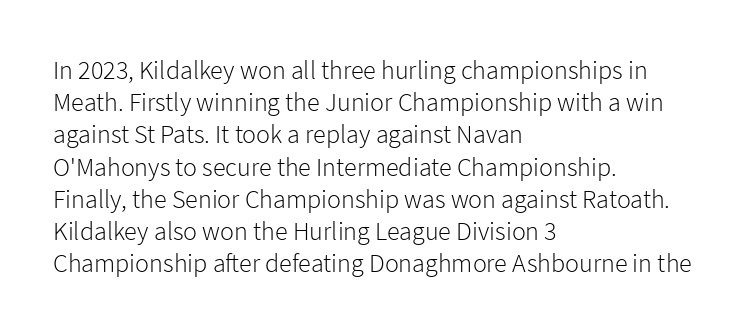
{"italic": "no", "bold": "no", "underline": "no", "align": "left", "line_spacing_ratio": 1.24, "letter_spacing": "normal", "letter_spacing_em": 0.0, "glyph_px": 26}
